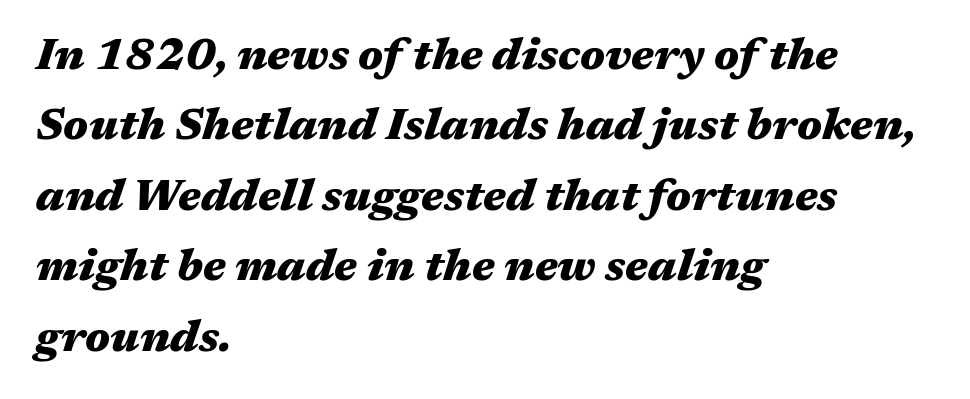
Q: Is the text bold? A: Yes.
Q: Is the text italic (slanted)? A: Yes, it leans right by about 17 degrees.
Q: Is the text underlined? A: No.
Q: How is the paragraph aligned? A: Left-aligned.
Q: Is the spacing between letters normal or unusually wide? A: Normal.
Q: Is the spacing between lines tight, normal or loose? A: Normal.
Q: Width (condensed, normal, or wide)? A: Wide.
Q: Stroke contrast? A: Medium.
Q: x-height? A: Medium.
Q: Monospaced? A: No.
